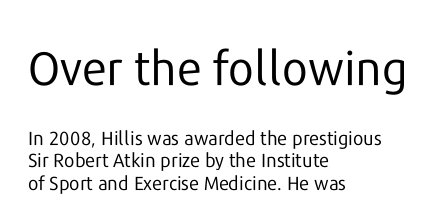
One-word summary of the alignment: left. Note the varied advance widths — an 'i' is clearly narrower than an 'm'. Scale decreases going downward across the two blocks. This sample uses an upright cut, with every glyph sitting square on the baseline.
